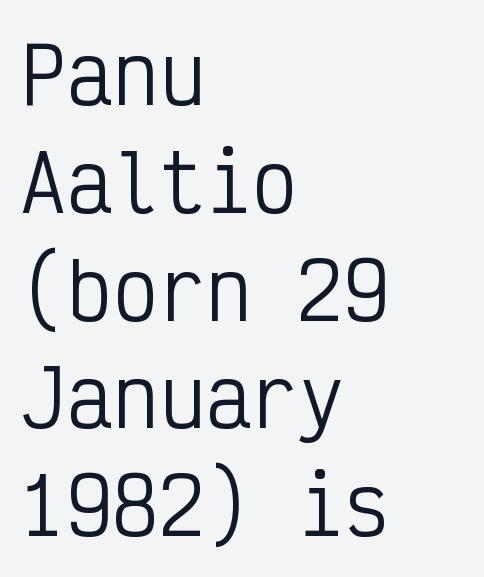
The image shows 77 px regular-weight, condensed sans-serif type, upright, monospaced; set left-aligned, normal line spacing (1.4x), normal letter spacing, not underlined; low stroke contrast and a medium x-height.
